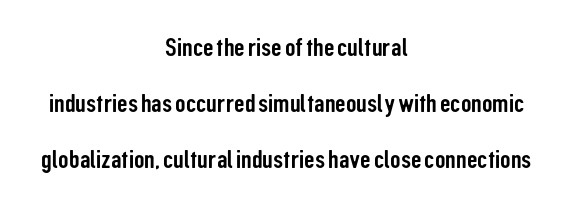
The image shows 26 px text type, upright; set centered, loose line spacing (2.15x), normal letter spacing, not underlined.
